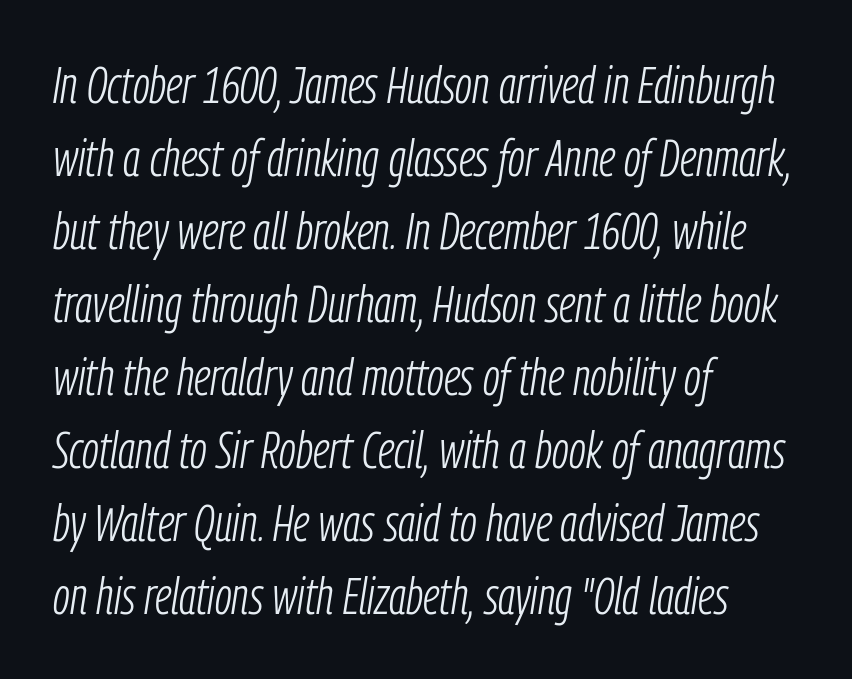
These lines sit exactly where default settings would place them. No chunkiness to these letters — they're not bold. A student would call this left alignment; a typographer would say flush left, rag right. Beneath every word, the page is bare. Is the letter spacing exaggerated? No — it looks like the ordinary default. Varying glyph widths throughout — classic text-font behaviour.
